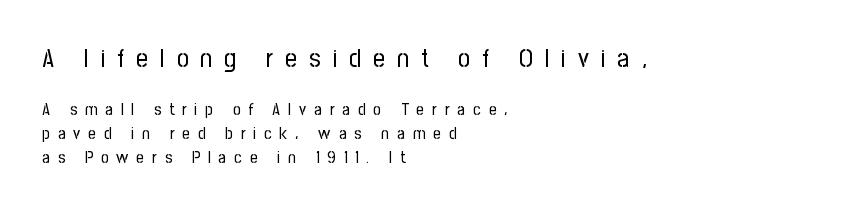
The image shows 26 px text type, upright; set left-aligned, normal line spacing (1.41x), unusually wide letter spacing (+0.46 em), not underlined; the first (top) block is 1.53x larger.
